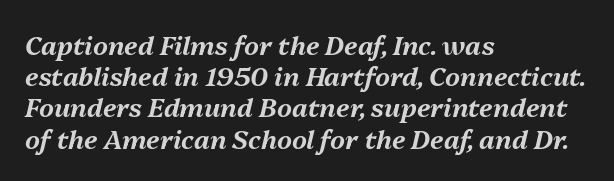
Q: Is the text italic (slanted)? A: Yes, it leans right by about 13 degrees.
Q: Is the text underlined? A: No.
Q: How is the paragraph aligned? A: Left-aligned.
Q: Is the spacing between letters normal or unusually wide? A: Normal.
